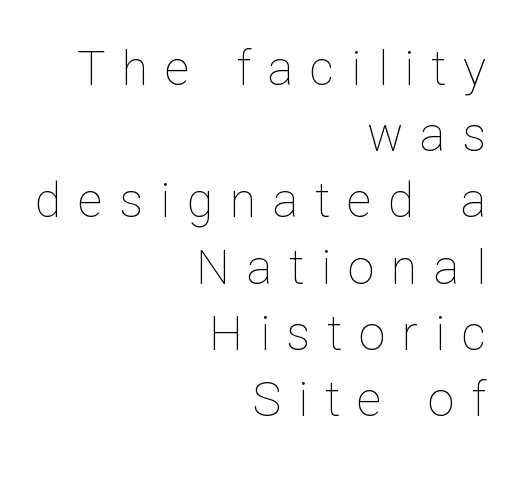
The string is rendered with underlining switched off. A typesetter would call this proportional, since set widths differ per character. The letters look calm and open, with moderate or lighter stems. Between one letter and the next there's a generous, obvious gap.
